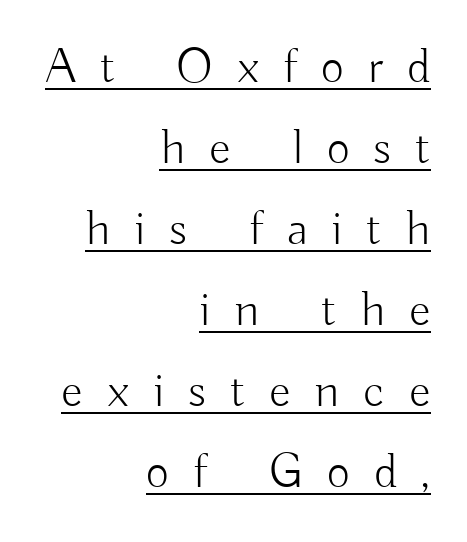
{"serif": "no", "italic": "no", "bold": "no", "weight": "light", "width": "normal", "stroke_contrast": "low", "x_height": "small", "monospaced": "no", "underline": "yes", "align": "right", "line_spacing": "normal", "line_spacing_ratio": 1.62, "letter_spacing": "wide", "letter_spacing_em": 0.48, "glyph_px": 50}
